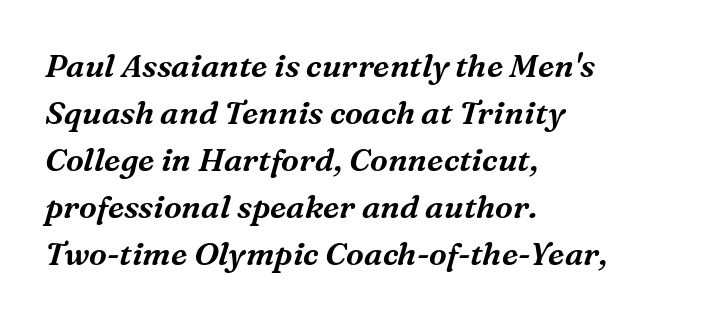
{"serif": "yes", "italic": "yes", "lean": "right", "slant_degrees": 16, "width": "normal", "stroke_contrast": "medium", "x_height": "medium", "monospaced": "no", "underline": "no", "align": "left", "line_spacing": "normal", "line_spacing_ratio": 1.47, "letter_spacing": "normal", "letter_spacing_em": 0.0, "glyph_px": 32}
